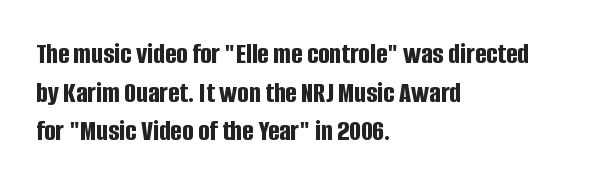
How heavy is the stroke? Heavy — this is a bold. Notice how the stems are strictly vertical — no italics here. Quick note: underline off. Line spacing here is normal.
